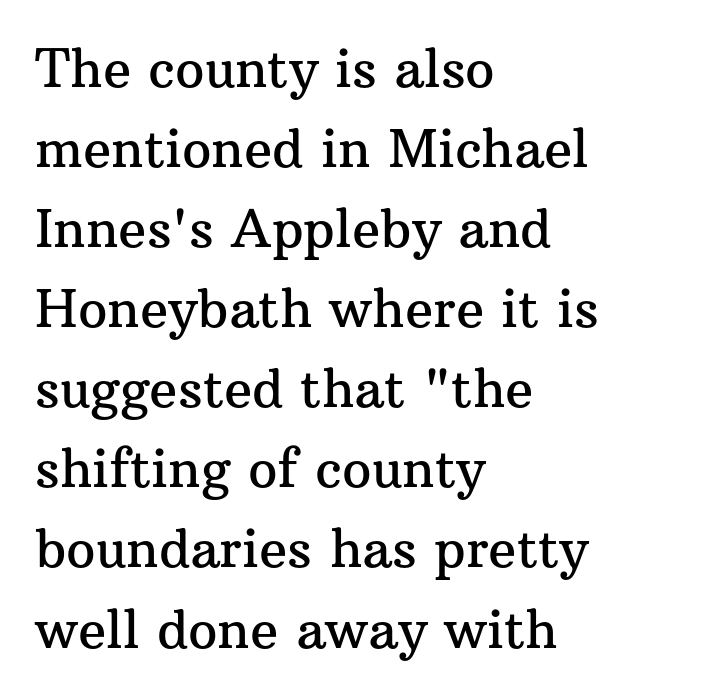
Q: Is the text italic (slanted)? A: No, it is upright.
Q: Is the typeface a serif or a sans-serif typeface? A: Serif.
Q: Is the text underlined? A: No.
Q: How is the paragraph aligned? A: Left-aligned.
Q: Is the spacing between letters normal or unusually wide? A: Normal.
Q: Is the spacing between lines tight, normal or loose? A: Normal.
Q: Width (condensed, normal, or wide)? A: Normal.
Q: Stroke contrast? A: Medium.
Q: x-height? A: Medium.
Q: Monospaced? A: No.
